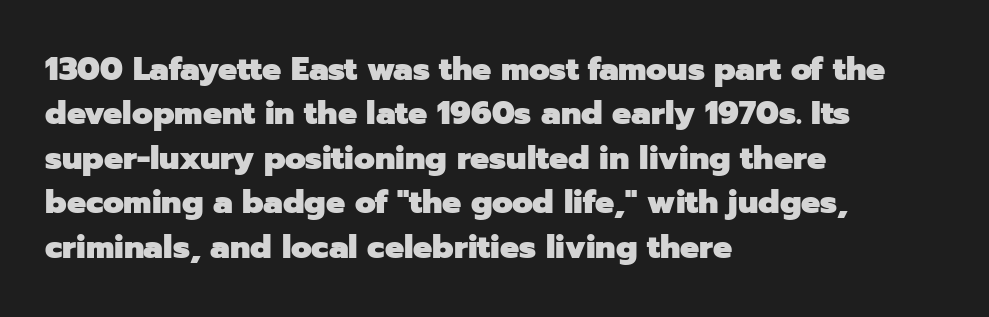
Q: Is the text bold? A: Yes.
Q: Is the text italic (slanted)? A: No, it is upright.
Q: Is the typeface a serif or a sans-serif typeface? A: Sans-serif.
Q: Is the text underlined? A: No.
Q: How is the paragraph aligned? A: Left-aligned.
Q: Is the spacing between letters normal or unusually wide? A: Normal.
Q: Is the spacing between lines tight, normal or loose? A: Normal.
Q: Width (condensed, normal, or wide)? A: Normal.
Q: Stroke contrast? A: Low.
Q: x-height? A: Medium.
Q: Monospaced? A: No.
